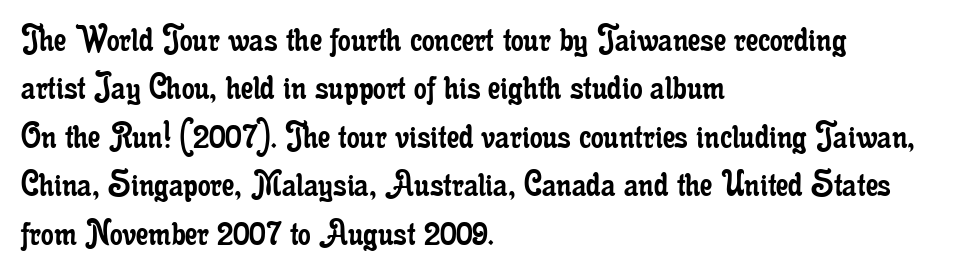
{"serif": "yes", "italic": "no", "bold": "no", "weight": "regular", "width": "condensed", "stroke_contrast": "low", "x_height": "small", "monospaced": "no", "underline": "no", "align": "left", "line_spacing_ratio": 1.21, "letter_spacing": "normal", "letter_spacing_em": 0.0, "glyph_px": 40}
